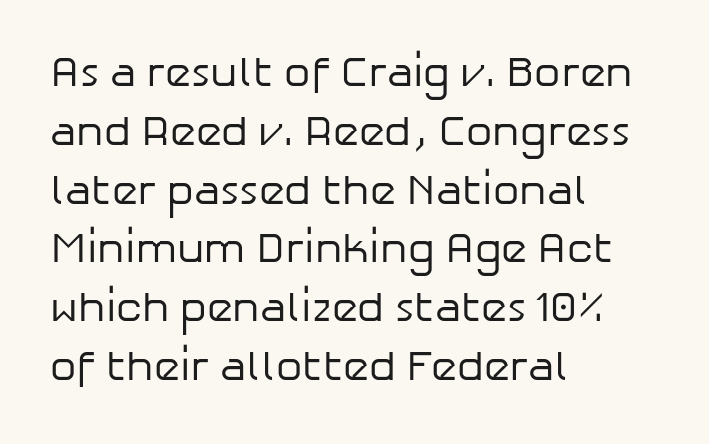
Q: Is the text bold? A: No.
Q: Is the text italic (slanted)? A: No, it is upright.
Q: Is the typeface a serif or a sans-serif typeface? A: Sans-serif.
Q: Is the text underlined? A: No.
Q: How is the paragraph aligned? A: Left-aligned.
Q: Is the spacing between letters normal or unusually wide? A: Normal.
Q: Is the spacing between lines tight, normal or loose? A: Normal.
Q: Width (condensed, normal, or wide)? A: Normal.
Q: Stroke contrast? A: Low.
Q: x-height? A: Medium.
Q: Monospaced? A: No.
